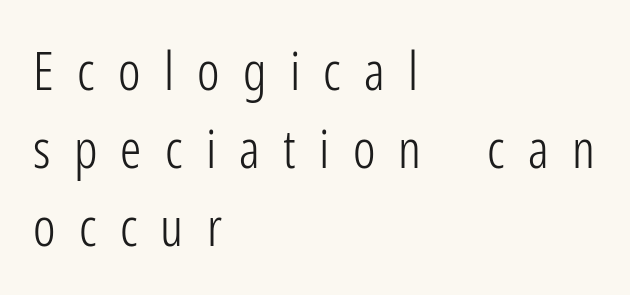
On a weight scale, this lands at 450 or below. Each new line begins a customary step beneath the previous one. It's the straight-up-and-down kind of type. Just letters on the line, the space beneath them empty.
